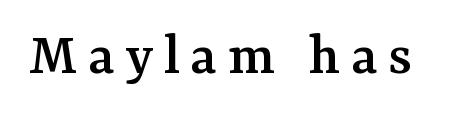
Q: Is the text italic (slanted)? A: No, it is upright.
Q: Is the typeface a serif or a sans-serif typeface? A: Serif.
Q: Is the text underlined? A: No.
Q: Width (condensed, normal, or wide)? A: Normal.
Q: Stroke contrast? A: Medium.
Q: x-height? A: Medium.
Q: Monospaced? A: No.
